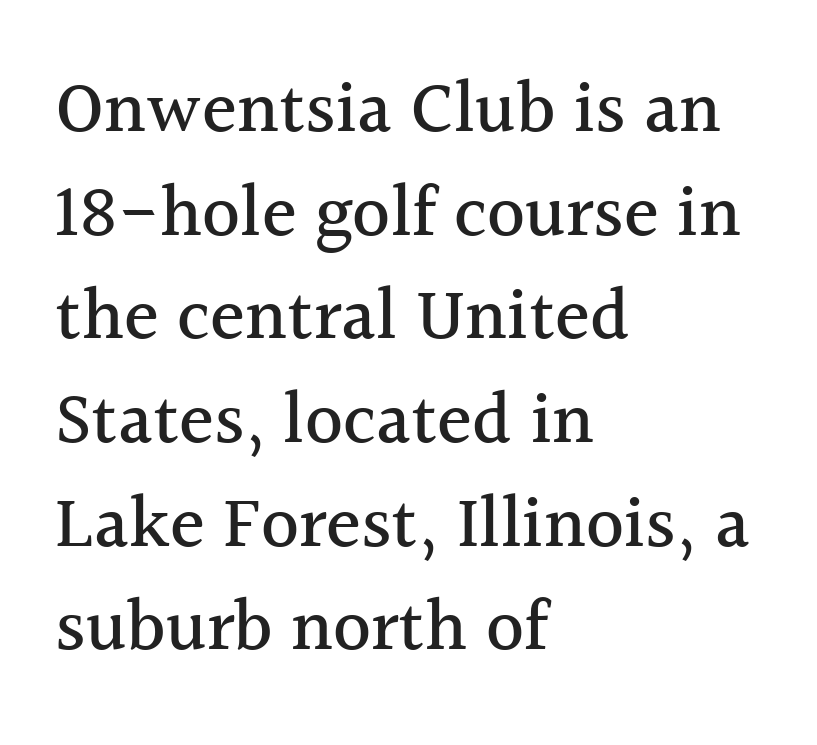
The leading is moderate, giving the passage an even texture. Is this a fixed-width face? No — the glyphs have proportional, varying widths. Unlike a clean sans, this face finishes its strokes with serifs. Notice how the stems are strictly vertical — no italics here. Only glyphs here, with clear space below each row. Characters follow at the spacing the type designer built in.
